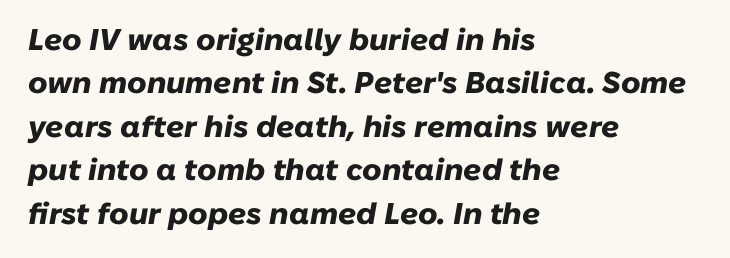
The image shows 30 px heavy type, italic (leaning right); set left-aligned, normal line spacing (1.45x), normal letter spacing, not underlined; low stroke contrast and a medium x-height.
